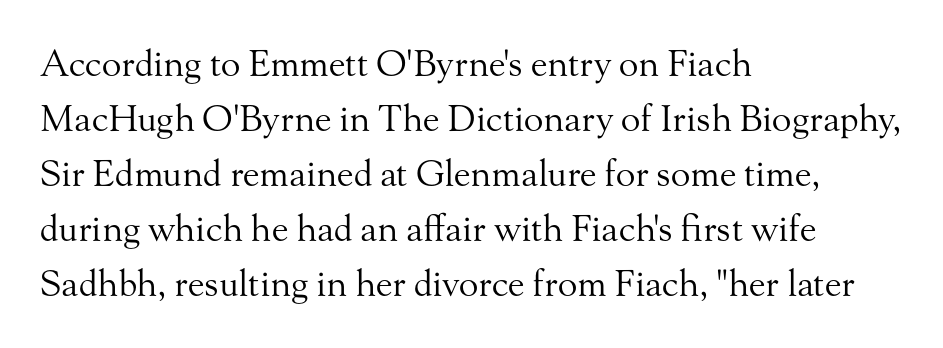
{"serif": "yes", "italic": "no", "bold": "no", "weight": "regular", "width": "normal", "stroke_contrast": "medium", "x_height": "small", "monospaced": "no", "underline": "no", "align": "left", "line_spacing": "normal", "line_spacing_ratio": 1.53, "letter_spacing": "normal", "letter_spacing_em": 0.0, "glyph_px": 36}
